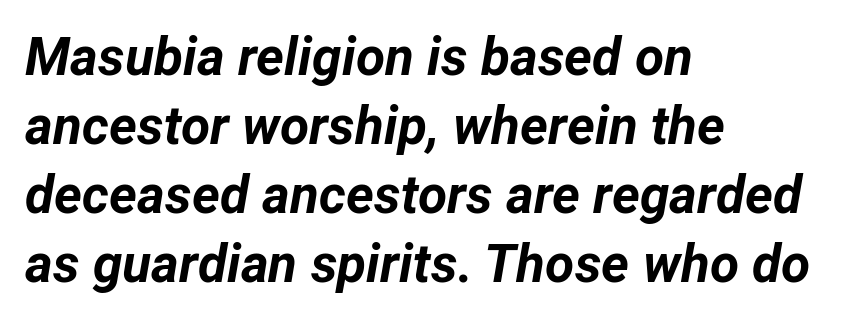
The image shows 53 px bold type, italic (leaning right); set left-aligned, normal line spacing (1.3x), normal letter spacing, not underlined; low stroke contrast and a medium x-height.
